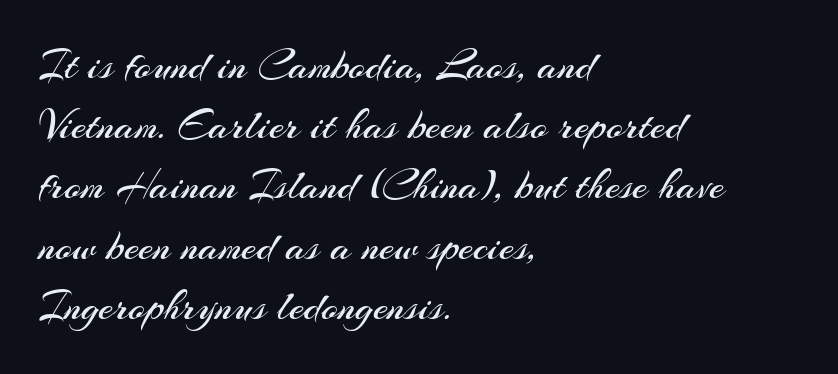
Q: Is the text bold? A: No.
Q: Is the text italic (slanted)? A: Yes.
Q: Is the typeface a serif or a sans-serif typeface? A: Sans-serif.
Q: Is the text underlined? A: No.
Q: How is the paragraph aligned? A: Left-aligned.
Q: Is the spacing between letters normal or unusually wide? A: Normal.
Q: Is the spacing between lines tight, normal or loose? A: Normal.
Q: Width (condensed, normal, or wide)? A: Normal.
Q: Stroke contrast? A: Medium.
Q: x-height? A: Small.
Q: Monospaced? A: No.
